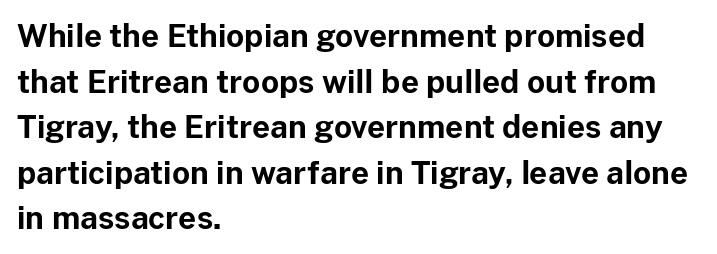
The font family rendered here belongs to the sans-serif group. The tracking reads as untouched default to a designer's eye. The specimen reads as upright at a glance. A normal amount of white space separates one row of letters from the next. The baseline area is clear. The lines are quadded left.
